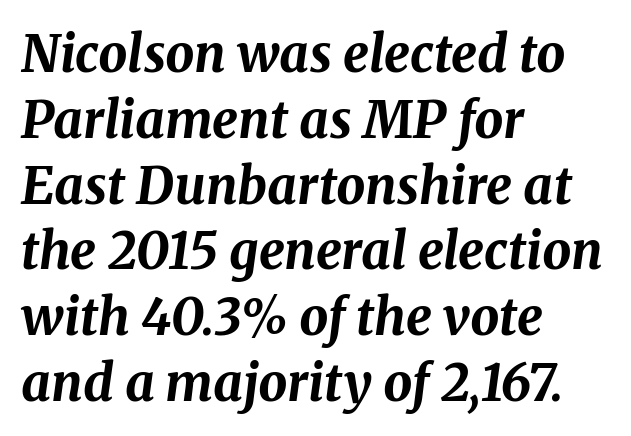
The image shows 51 px bold type, italic (leaning right); set left-aligned, normal line spacing (1.29x), normal letter spacing, not underlined; medium stroke contrast and a medium x-height.
